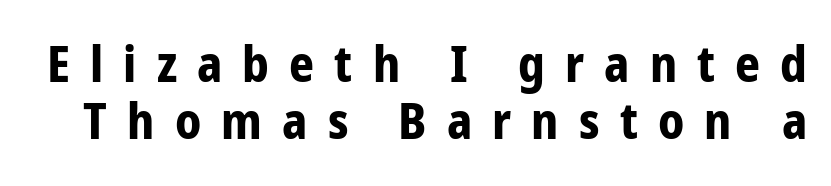
{"serif": "no", "italic": "no", "bold": "yes", "weight": "bold", "width": "condensed", "stroke_contrast": "low", "x_height": "medium", "monospaced": "no", "underline": "no", "line_spacing_ratio": 1.16, "letter_spacing": "wide", "letter_spacing_em": 0.41, "glyph_px": 49}
